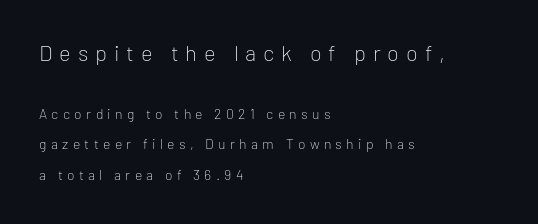
{"italic": "no", "bold": "no", "underline": "no", "align": "left", "line_spacing": "loose", "line_spacing_ratio": 2.19, "letter_spacing": "wide", "letter_spacing_em": 0.31, "larger_block": "first", "size_ratio": 1.57, "glyph_px": 22}
